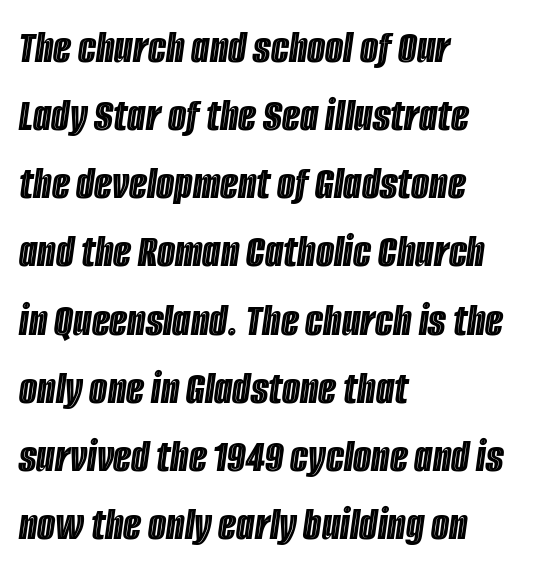
Q: Is the text italic (slanted)? A: Yes, it leans right by about 8 degrees.
Q: Is the text underlined? A: No.
Q: How is the paragraph aligned? A: Left-aligned.
Q: Is the spacing between letters normal or unusually wide? A: Normal.
Q: Is the spacing between lines tight, normal or loose? A: Normal.
Q: Width (condensed, normal, or wide)? A: Condensed.
Q: x-height? A: Large.
Q: Monospaced? A: No.
